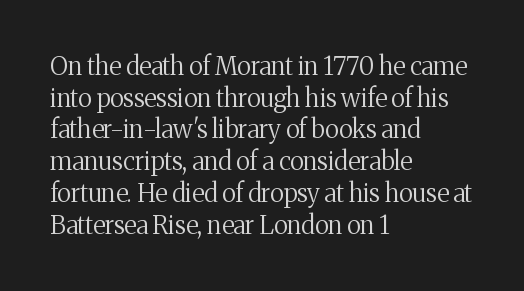
Q: Is the text bold? A: No.
Q: Is the text italic (slanted)? A: No, it is upright.
Q: Is the text underlined? A: No.
Q: How is the paragraph aligned? A: Left-aligned.
Q: Is the spacing between letters normal or unusually wide? A: Normal.
Q: Is the spacing between lines tight, normal or loose? A: Normal.
